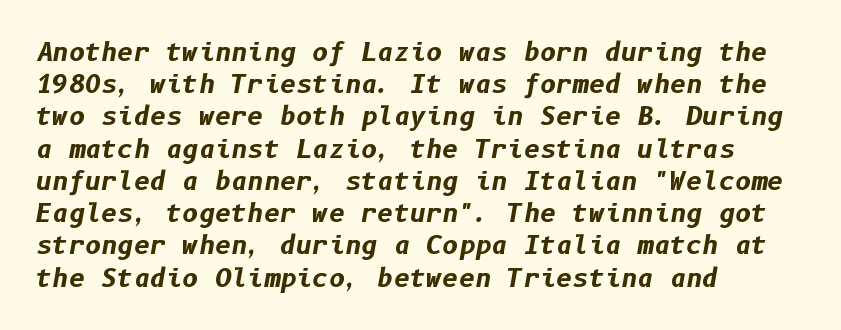
{"italic": "yes", "lean": "right", "slant_degrees": 10, "bold": "yes", "underline": "no", "align": "left", "line_spacing": "normal", "line_spacing_ratio": 1.29, "letter_spacing": "normal", "letter_spacing_em": 0.0, "glyph_px": 25}
